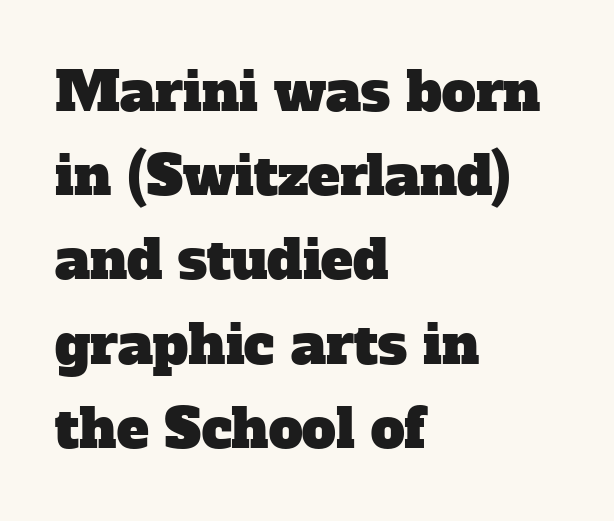
{"serif": "yes", "width": "normal", "stroke_contrast": "low", "x_height": "medium", "monospaced": "no", "underline": "no", "align": "left", "line_spacing": "normal", "line_spacing_ratio": 1.56, "letter_spacing": "normal", "letter_spacing_em": 0.0, "glyph_px": 54}
